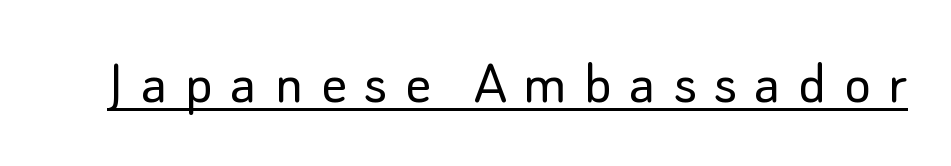
{"serif": "no", "italic": "no", "bold": "no", "weight": "light", "width": "normal", "stroke_contrast": "low", "x_height": "small", "monospaced": "no", "underline": "yes", "letter_spacing": "wide", "letter_spacing_em": 0.27, "glyph_px": 64}
